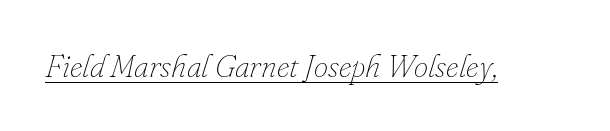
These lines were composed using italics. Is this a heavy cut? Hardly; it is regular or lighter. Is there an underline? Yes — a line sits under the letters. Looks like regular typesetting: each glyph gets only the width it needs. You could call the tracking neutral — neither tight nor loose.
